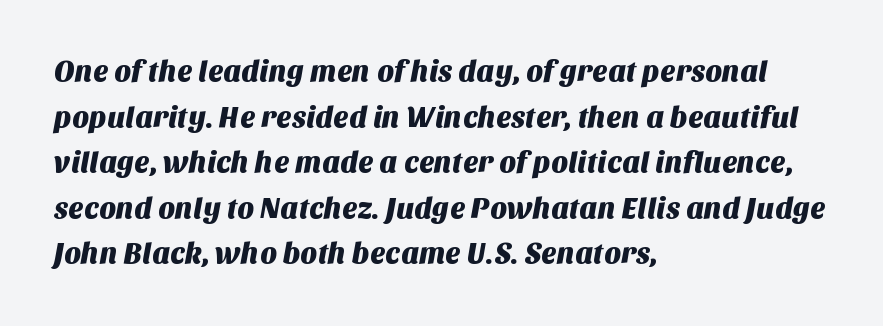
{"serif": "no", "width": "normal", "stroke_contrast": "medium", "x_height": "large", "monospaced": "no", "underline": "no", "align": "left", "line_spacing": "normal", "line_spacing_ratio": 1.57, "letter_spacing": "normal", "letter_spacing_em": 0.0, "glyph_px": 29}
